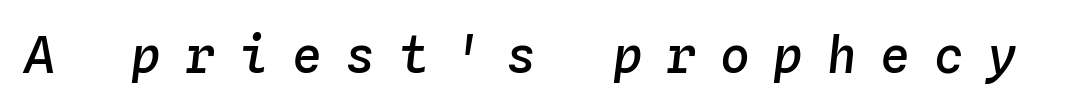
The image shows 50 px semibold type, italic (leaning right), monospaced; set unusually wide letter spacing (+0.47 em), not underlined; low stroke contrast and a medium x-height.
